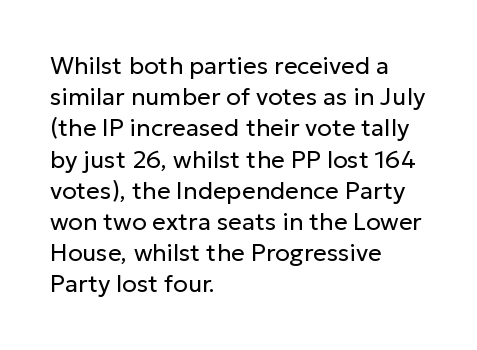
The ragged edge is on the right, which tells us the setting is flush left. The passage shown is not underscored anywhere. These lines were composed using upright roman letters. This sample uses plain, unmodified letter spacing. Reading down the column, the eye jumps a familiar distance to each next line.
